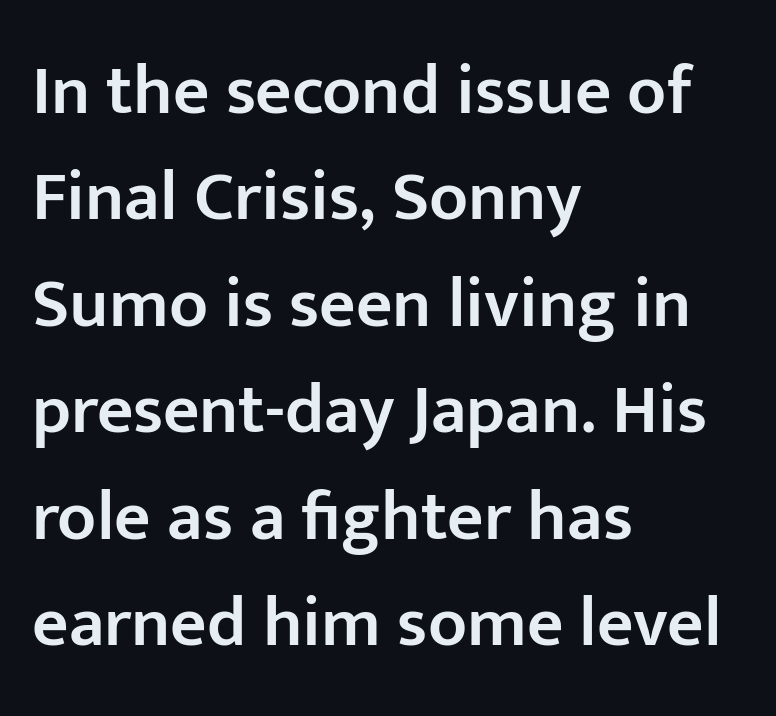
Q: Is the text bold? A: Semi-bold.
Q: Is the text italic (slanted)? A: No, it is upright.
Q: Is the typeface a serif or a sans-serif typeface? A: Sans-serif.
Q: Is the text underlined? A: No.
Q: How is the paragraph aligned? A: Left-aligned.
Q: Is the spacing between letters normal or unusually wide? A: Normal.
Q: Is the spacing between lines tight, normal or loose? A: Normal.
Q: Width (condensed, normal, or wide)? A: Normal.
Q: Stroke contrast? A: Low.
Q: x-height? A: Medium.
Q: Monospaced? A: No.
